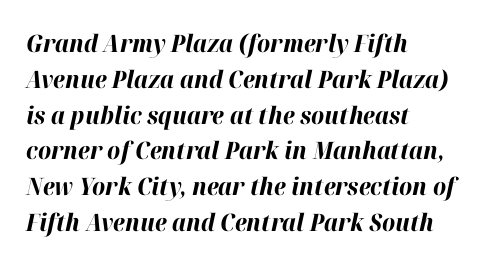
The image shows 24 px bold type, italic (leaning right); set left-aligned, normal line spacing (1.49x), normal letter spacing, not underlined.
